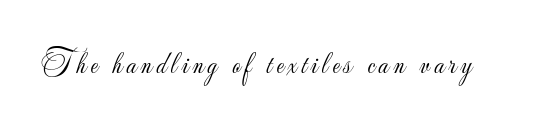
{"serif": "no", "bold": "no", "weight": "light", "width": "normal", "stroke_contrast": "low", "x_height": "small", "monospaced": "no", "underline": "no", "glyph_px": 32}
